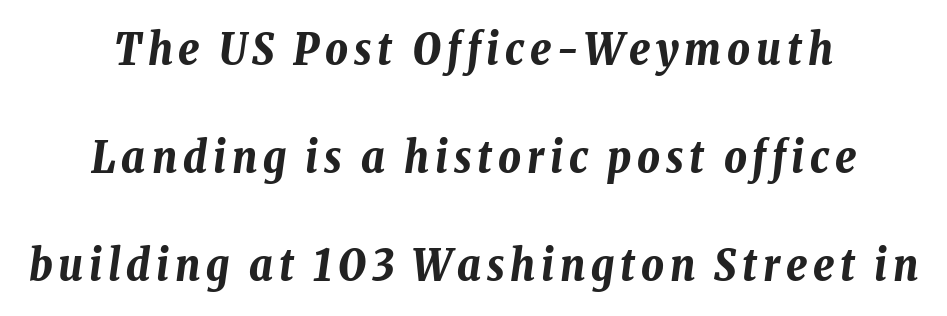
The image shows 44 px bold, condensed type, italic (leaning right); set centered, loose line spacing (2.46x), not underlined; low stroke contrast and a medium x-height.
